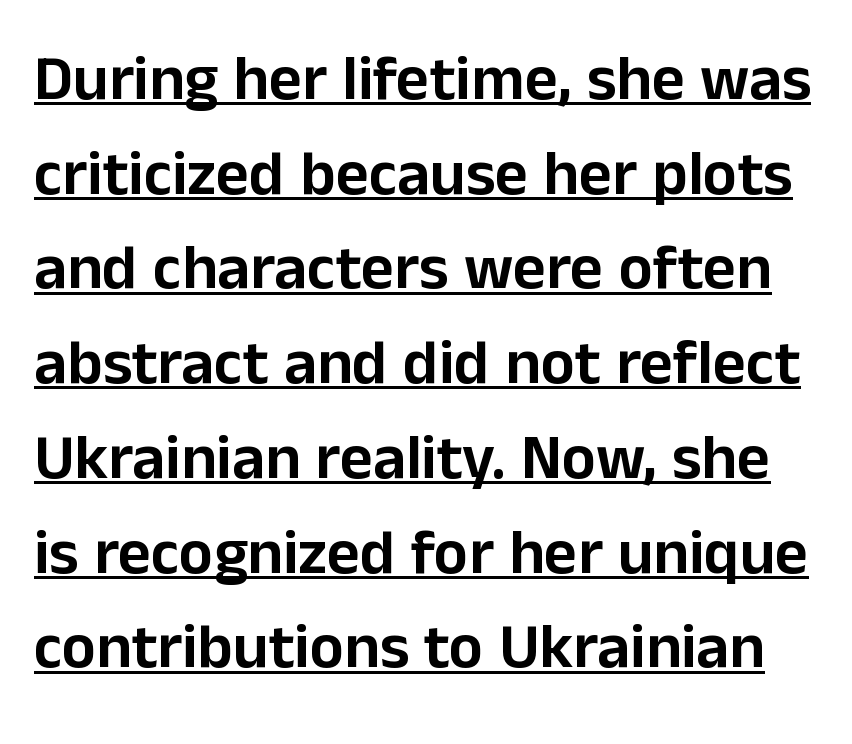
The glyphs in this specimen are sans serif. Decoration check: the copy is underlined. Interline gaps are of average width in this sample. The rendering keeps characters at their native spacing.
